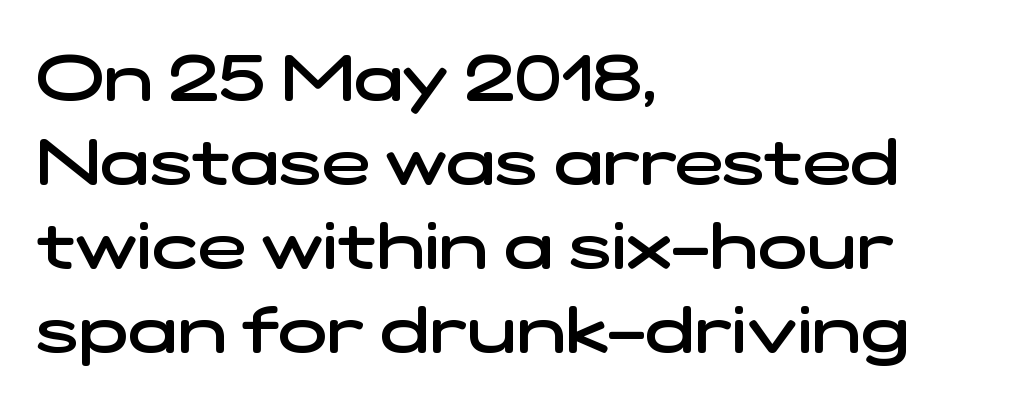
Typographic density is moderately raised because the face is semibold. Words appear dense and cohesive because spacing is normal. Each row of text sits above clean, open space. Each line starts at the same left margin while the right side varies. The face used here is proportionally spaced, like ordinary book or web type. I'd call this a sans setting — the letters go barefoot.
